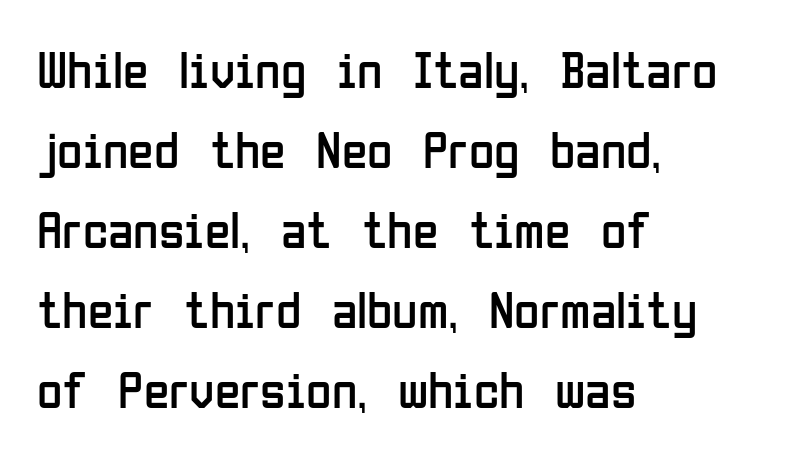
The image shows 52 px regular-weight, condensed sans-serif type, upright; set left-aligned, normal line spacing (1.54x), normal letter spacing, not underlined; low stroke contrast and a medium x-height.
